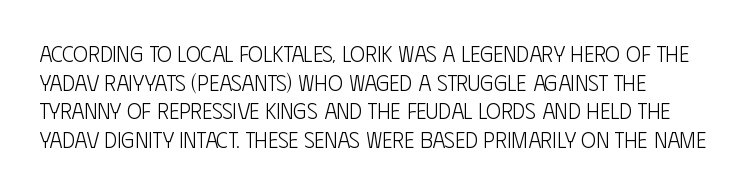
The image shows 22 px text type, upright; set normal line spacing (1.3x), normal letter spacing, not underlined.
